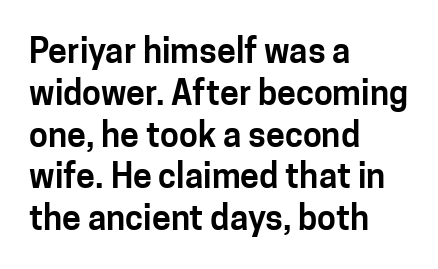
{"serif": "no", "italic": "no", "width": "normal", "stroke_contrast": "low", "x_height": "medium", "monospaced": "no", "underline": "no", "align": "left", "line_spacing_ratio": 1.23, "letter_spacing": "normal", "letter_spacing_em": 0.0, "glyph_px": 34}
